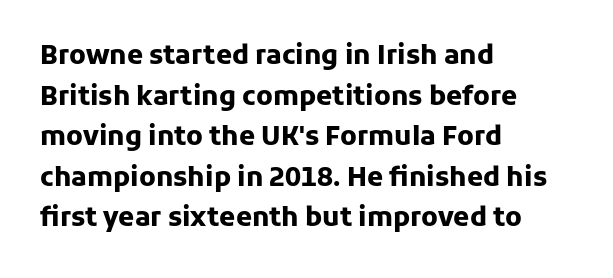
Q: Is the text bold? A: Yes.
Q: Is the text italic (slanted)? A: No, it is upright.
Q: Is the text underlined? A: No.
Q: How is the paragraph aligned? A: Left-aligned.
Q: Is the spacing between letters normal or unusually wide? A: Normal.
Q: Is the spacing between lines tight, normal or loose? A: Normal.
